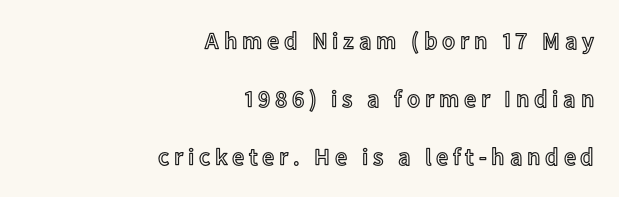
The leading is generous, giving the passage an open texture. The specimen reads as upright at a glance. Display-style spreading of the glyphs; the letterfit is very open. Where is the straight margin? On the right. This rendering features lettering with no underline.
